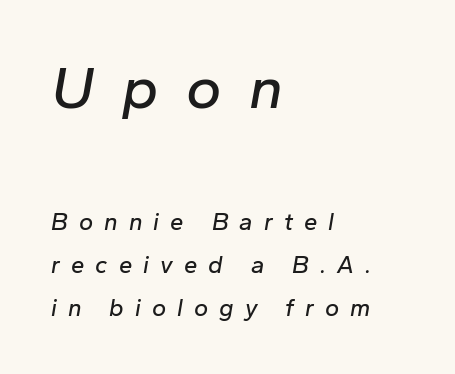
{"italic": "yes", "lean": "right", "slant_degrees": 10, "width": "normal", "stroke_contrast": "low", "x_height": "medium", "monospaced": "no", "underline": "no", "align": "left", "line_spacing_ratio": 1.8, "letter_spacing": "wide", "letter_spacing_em": 0.46, "larger_block": "first", "size_ratio": 2.5, "glyph_px": 60}
